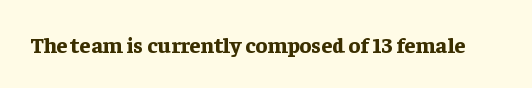
Short note: letters normally spaced. Words float on clear page, feet unadorned. The letters stand upright; this is a roman face. Heavy, bold letterforms.
